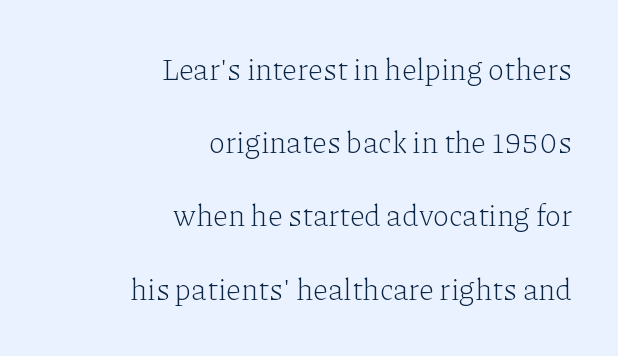
Q: Is the text bold? A: No.
Q: Is the text italic (slanted)? A: No, it is upright.
Q: Is the typeface a serif or a sans-serif typeface? A: Serif.
Q: Is the text underlined? A: No.
Q: How is the paragraph aligned? A: Right-aligned.
Q: Is the spacing between letters normal or unusually wide? A: Normal.
Q: Is the spacing between lines tight, normal or loose? A: Loose.
Q: Width (condensed, normal, or wide)? A: Normal.
Q: Stroke contrast? A: Low.
Q: x-height? A: Medium.
Q: Monospaced? A: No.
